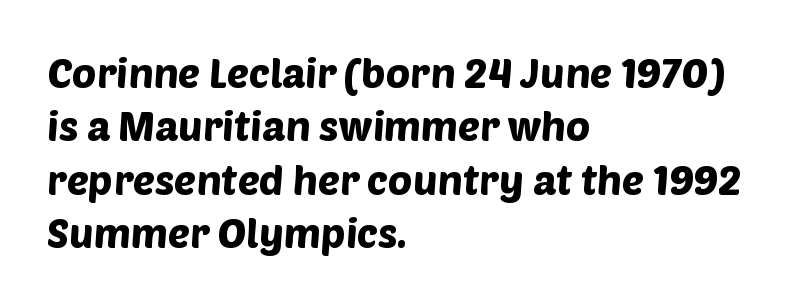
{"serif": "no", "width": "normal", "stroke_contrast": "low", "x_height": "large", "monospaced": "no", "underline": "no", "align": "left", "line_spacing": "normal", "line_spacing_ratio": 1.3, "letter_spacing": "normal", "letter_spacing_em": 0.0, "glyph_px": 41}
